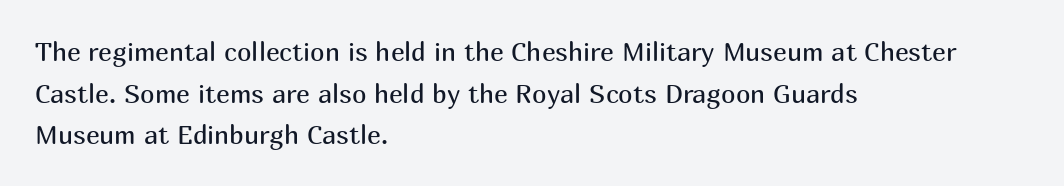
{"italic": "no", "bold": "no", "underline": "no", "align": "left", "line_spacing": "normal", "line_spacing_ratio": 1.6, "letter_spacing": "normal", "letter_spacing_em": 0.0, "glyph_px": 26}
